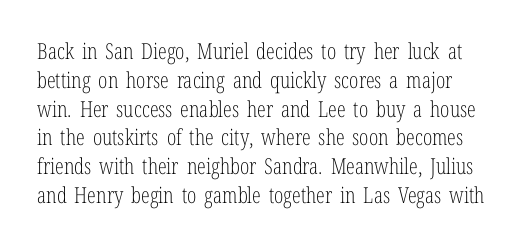
{"italic": "no", "bold": "no", "underline": "no", "line_spacing": "normal", "line_spacing_ratio": 1.31, "letter_spacing": "normal", "letter_spacing_em": 0.0, "glyph_px": 22}
